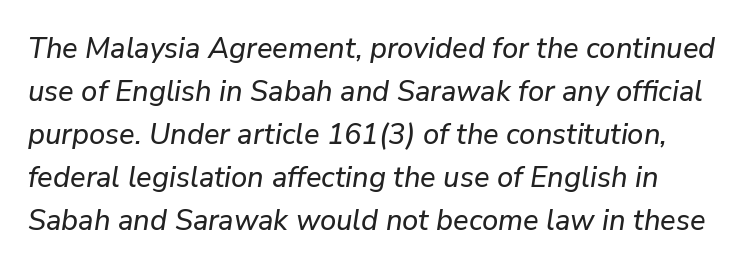
{"italic": "yes", "lean": "right", "slant_degrees": 9, "width": "normal", "stroke_contrast": "low", "x_height": "medium", "monospaced": "no", "underline": "no", "line_spacing": "normal", "line_spacing_ratio": 1.48, "letter_spacing": "normal", "letter_spacing_em": 0.0, "glyph_px": 29}
